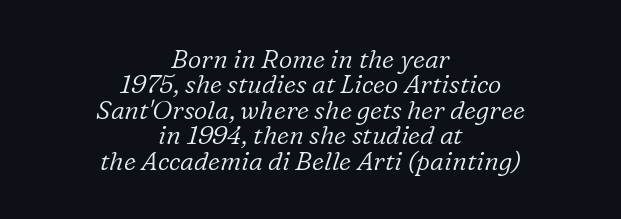
Has an underline been added? It has not. Notice how the stems are inclined rather than vertical — that's the hallmark of italics. The horizontal fit of the characters is conventional and even. No heavy texture on the line: the type isn't bold. Reading down the block, each line starts at a different indent, mirrored at its end. Honestly, the rows look squashed on top of each other.
